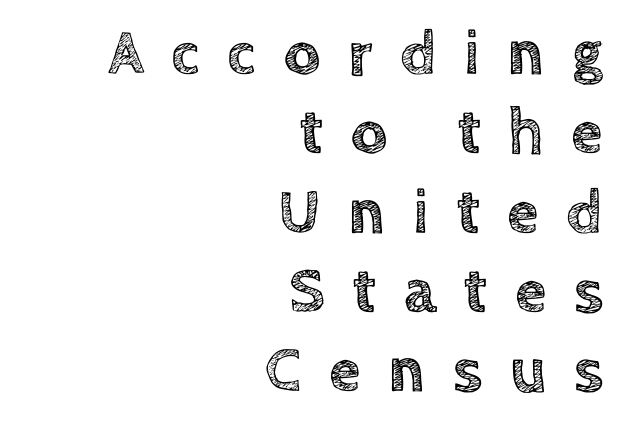
The image shows 64 px text type, upright; set right-aligned, line spacing 1.24x, unusually wide letter spacing (+0.43 em), not underlined; a large x-height.
